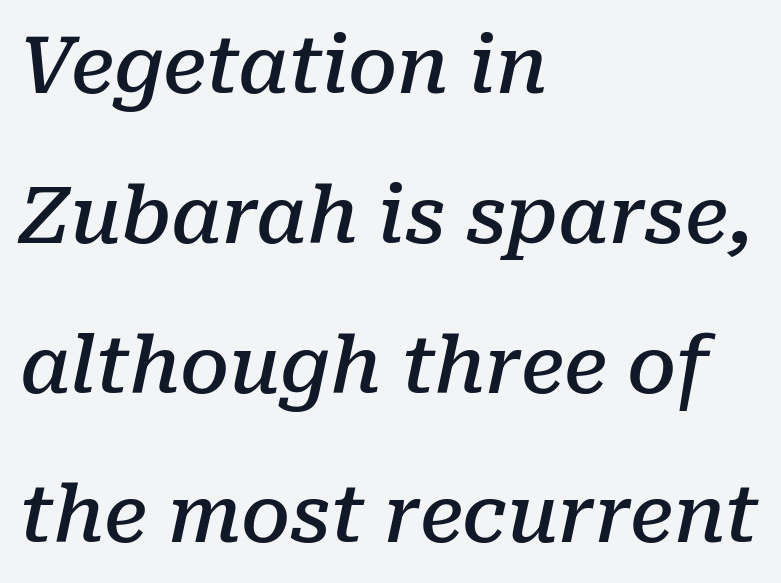
The font family rendered here belongs to the serif group. The rag falls on the right side of this text block. Here the designer chose a conventional face with non-uniform glyph widths. On the weight axis this lands at semibold, roughly 600. Spacing between characters is what you'd get straight out of the box.
